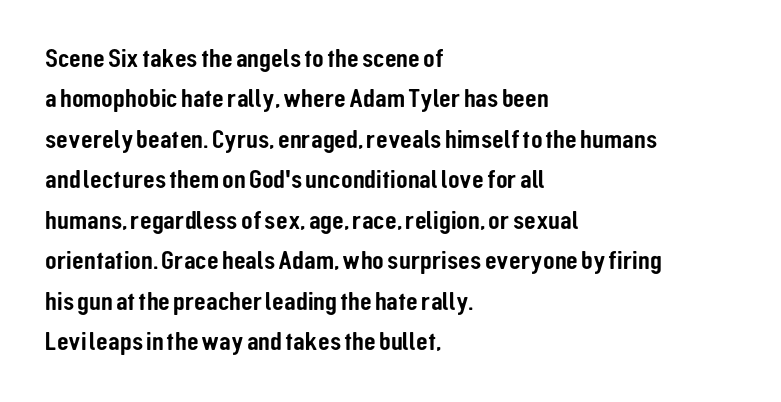
{"italic": "no", "underline": "no", "align": "left", "line_spacing": "normal", "line_spacing_ratio": 1.5, "letter_spacing": "normal", "letter_spacing_em": 0.0, "glyph_px": 27}
